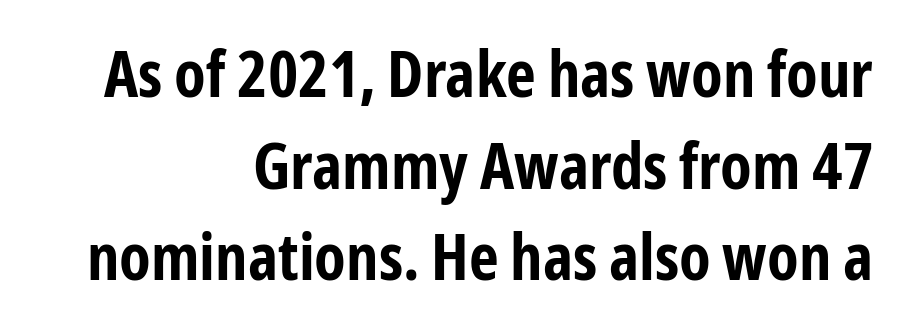
The image shows 65 px bold, condensed sans-serif type, upright; set right-aligned, normal line spacing (1.41x), normal letter spacing, not underlined; low stroke contrast and a medium x-height.
